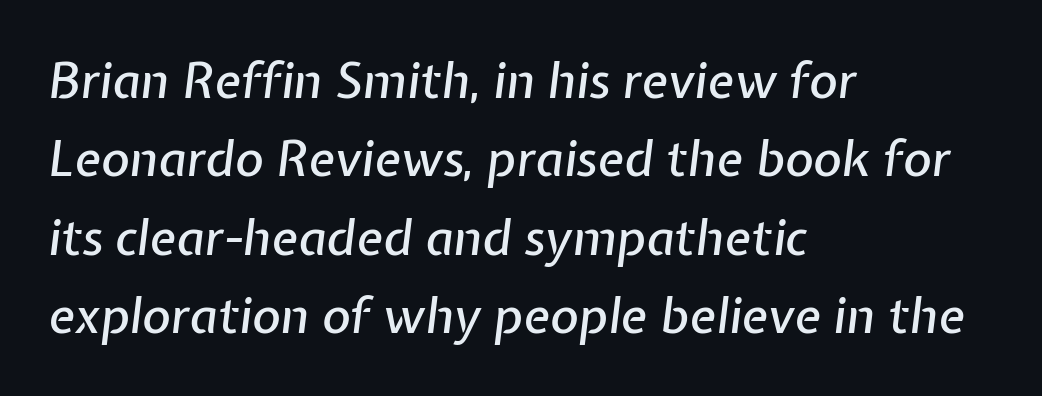
Varying glyph widths throughout — classic text-font behaviour. The area under the type is left untouched. The block of text has a typical density, with ordinary space between rows. Between one letter and the next there's only the usual sliver of space. Every row of glyphs begins at an identical x-position on the left.
